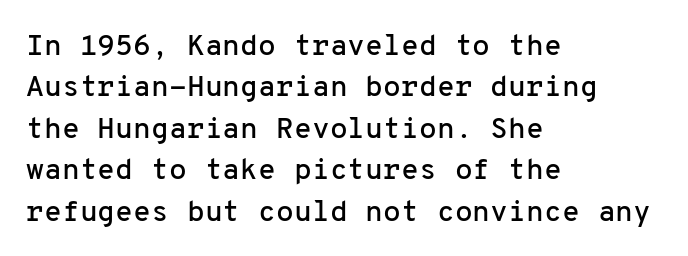
Regular leading. The passage shown is typeset with a sans-serif family. Beneath every word, the page is bare. Upright lettering throughout. Short note: letters normally spaced.
